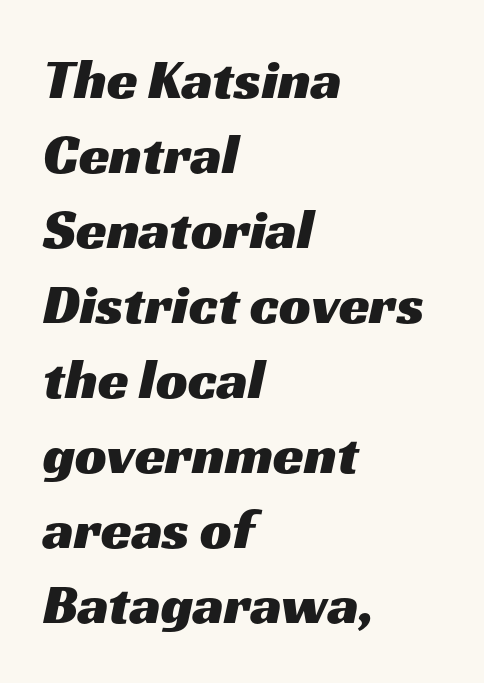
Stroke terminals: plain, sans-serif. Look at the tracking — it's just the regular setting, nothing added. Quick note: interline space is typical. Underline: absent.
